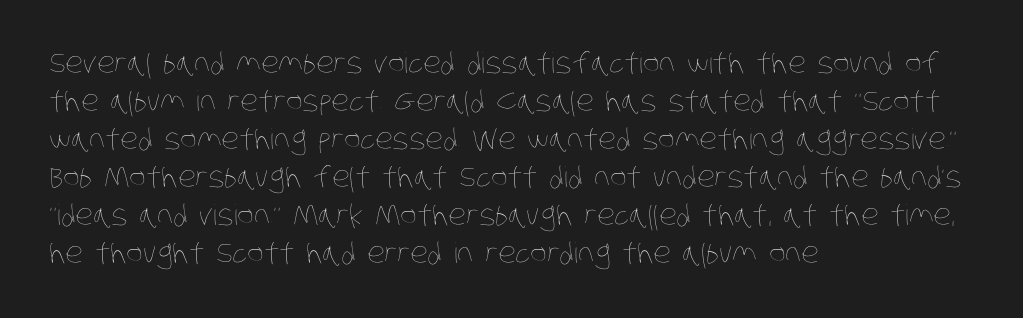
The image shows 28 px thin, condensed type; set left-aligned, normal line spacing (1.36x), normal letter spacing, not underlined; low stroke contrast and a large x-height.
